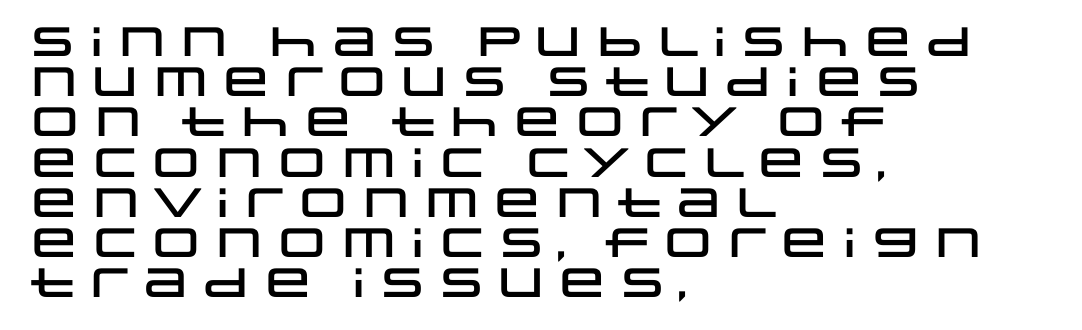
These lines keep a tight, regular rhythm from letter to letter. Alignment: flush left. This is the regular roman posture of the typeface. Spacing verdict: proportional, widths tailored to each character. Serif or sans? Sans — the stroke terminals are bare. Whoever set this chose condensed vertical rhythm over breathing room.
